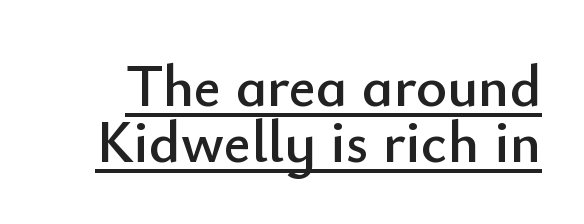
The image shows 59 px sans-serif type, upright; set tight line spacing (0.95x), normal letter spacing, underlined; low stroke contrast and a small x-height.
